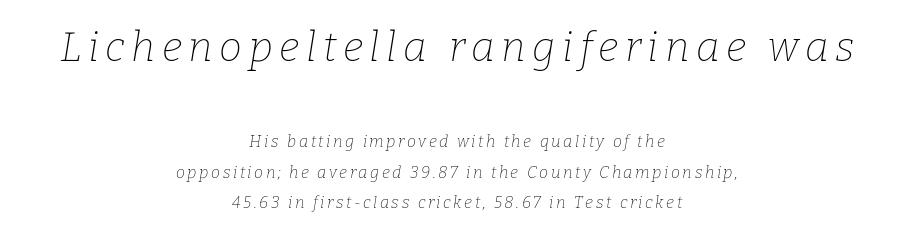
The image shows 41 px thin serif type, italic (leaning right); set centered, line spacing 1.89x, not underlined; the first (top) block is 2.56x larger; low stroke contrast and a medium x-height.
